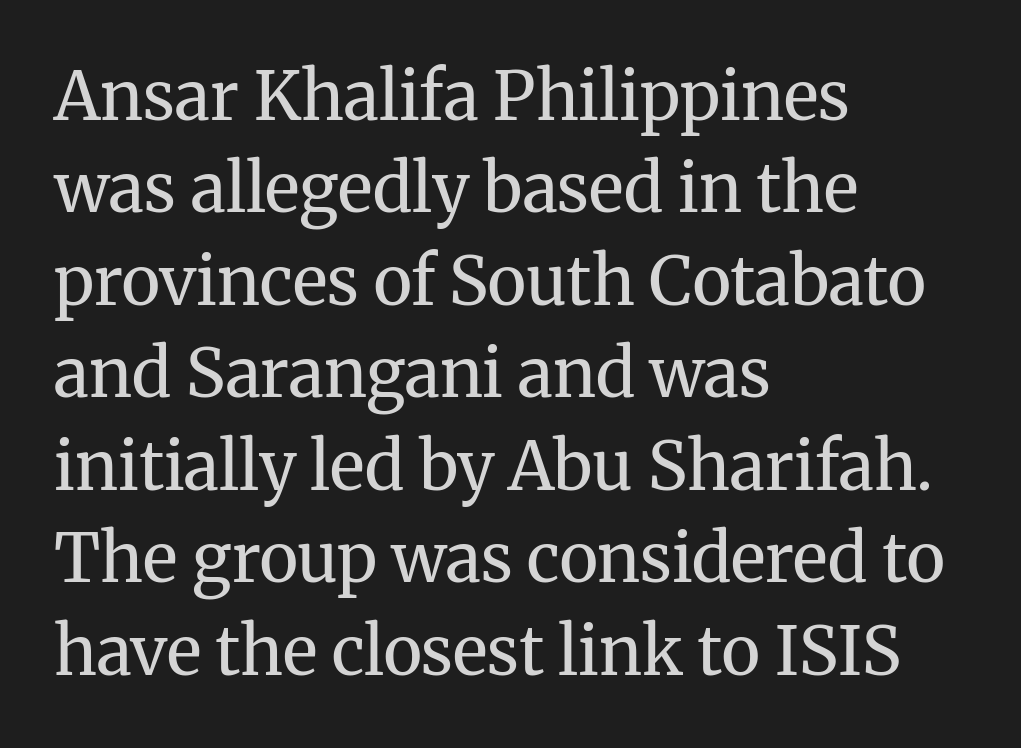
Leading: standard. Compared with a typical body face, this is equally light or lighter still. Only glyphs here, with clear space below each row. Each letter keeps its own natural width here, so spacing adapts to shape. Characters follow at the spacing the type designer built in.
